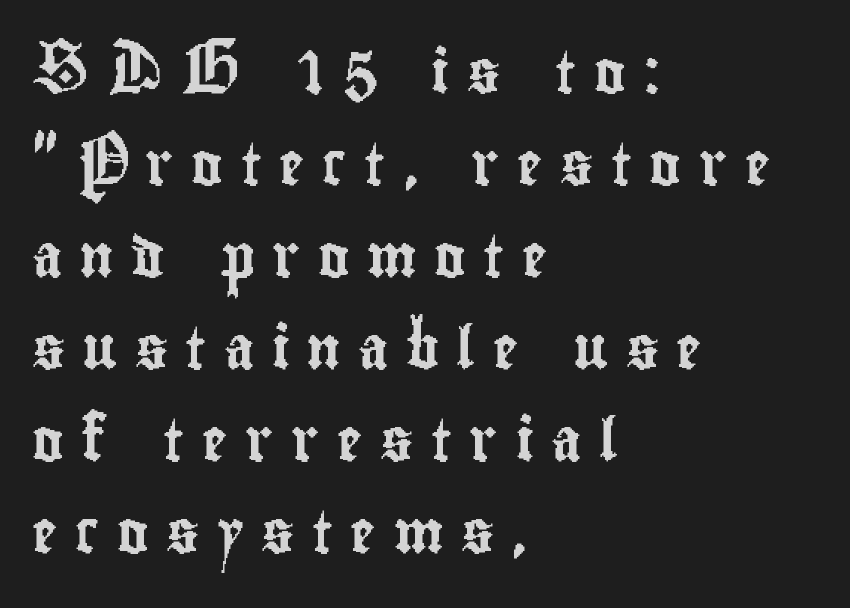
These lines have a slow, spaced-out rhythm from letter to letter. Nope, no serifs anywhere on these letters. This sample uses an upright cut, with every glyph sitting square on the baseline. The gap between lines stays unmarked. Do the characters align in a grid? No, the font is proportional.
